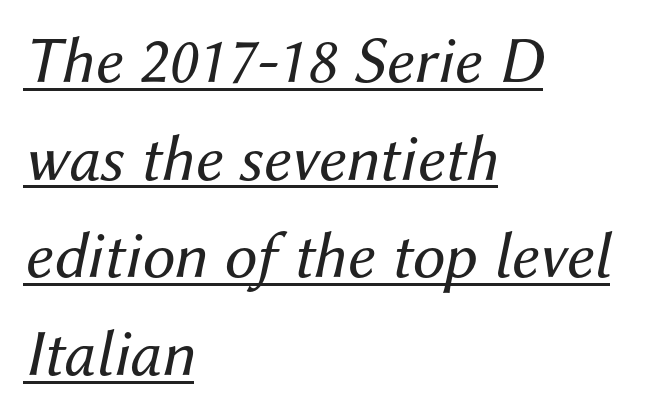
{"italic": "yes", "lean": "right", "slant_degrees": 12, "bold": "no", "weight": "regular", "width": "normal", "stroke_contrast": "medium", "x_height": "medium", "monospaced": "no", "underline": "yes", "align": "left", "line_spacing": "normal", "line_spacing_ratio": 1.48, "letter_spacing": "normal", "letter_spacing_em": 0.0, "glyph_px": 66}
